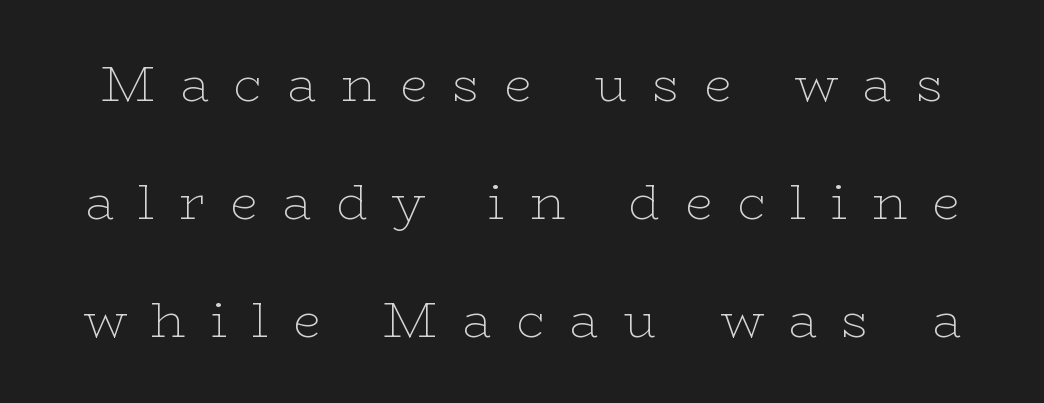
{"serif": "yes", "italic": "no", "bold": "no", "weight": "thin", "width": "wide", "stroke_contrast": "low", "x_height": "medium", "monospaced": "no", "underline": "no", "line_spacing": "loose", "line_spacing_ratio": 2.36, "letter_spacing": "wide", "letter_spacing_em": 0.49, "glyph_px": 50}
